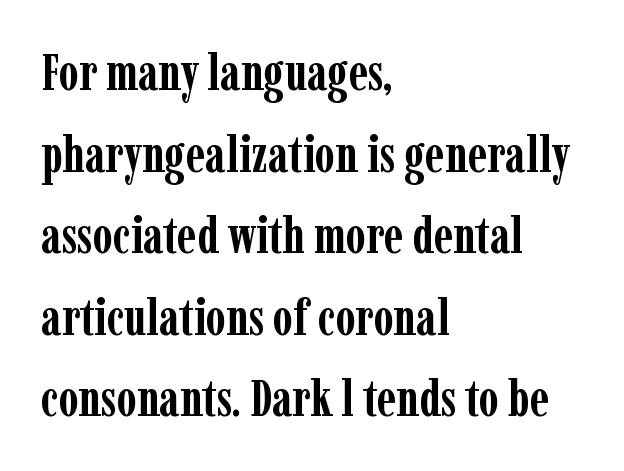
On the weight axis this lands at bold, roughly 700. A typesetter would call this leading conventional body-copy spacing. Ascenders rise straight up at ninety degrees. Default kerning and tracking; the words read as compact shapes. What kind of face is this? One with serifs. The foot of each line stays bare and open.
